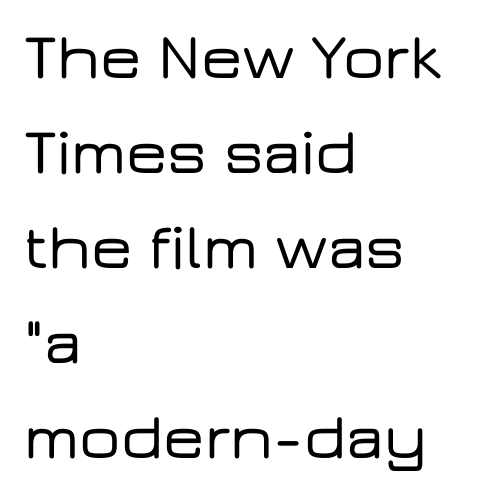
{"serif": "no", "italic": "no", "width": "wide", "stroke_contrast": "low", "x_height": "medium", "monospaced": "no", "underline": "no", "align": "left", "line_spacing": "normal", "line_spacing_ratio": 1.46, "letter_spacing": "normal", "letter_spacing_em": 0.0, "glyph_px": 65}
